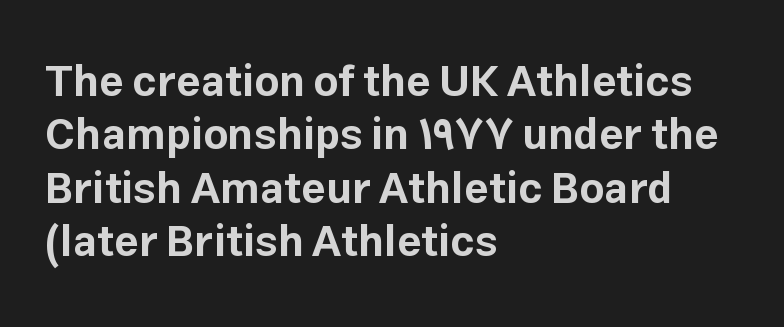
The image shows 43 px bold sans-serif type, upright; set left-aligned, line spacing 1.24x, normal letter spacing, not underlined; low stroke contrast and a medium x-height.
